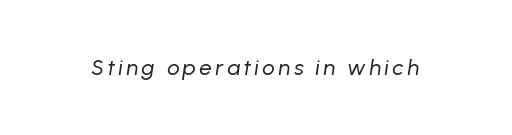
{"italic": "yes", "lean": "right", "slant_degrees": 8, "bold": "no", "underline": "no", "glyph_px": 22}
